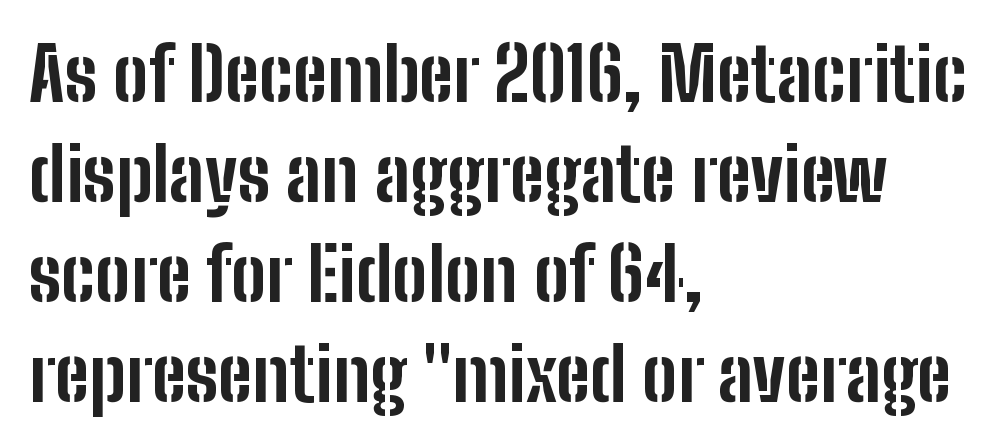
Each letter's strokes conclude bluntly, with no projecting serifs. What's the leading like? Ordinary, nothing unusual. Underlining? Definitely not there. The typography opts for an upright posture over an oblique one. The strokes are fattened all the way to bold.
